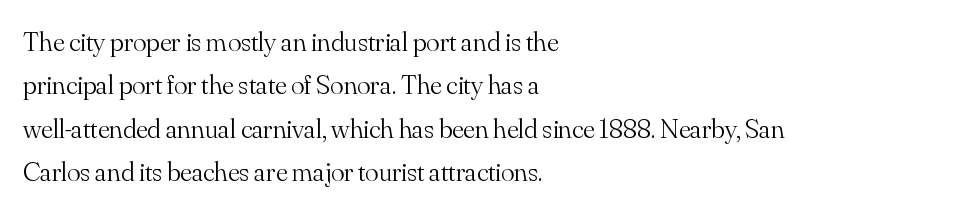
The image shows 28 px light serif type, upright; set left-aligned, normal line spacing (1.55x), normal letter spacing, not underlined; medium stroke contrast and a small x-height.
